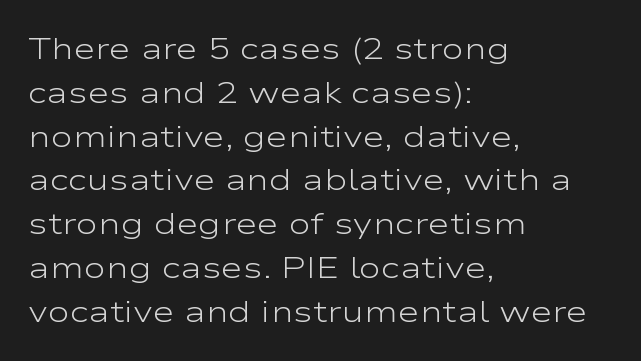
{"serif": "no", "italic": "no", "bold": "no", "weight": "light", "width": "wide", "stroke_contrast": "low", "x_height": "medium", "monospaced": "no", "underline": "no", "align": "left", "line_spacing": "normal", "line_spacing_ratio": 1.46, "letter_spacing": "normal", "letter_spacing_em": 0.0, "glyph_px": 30}
